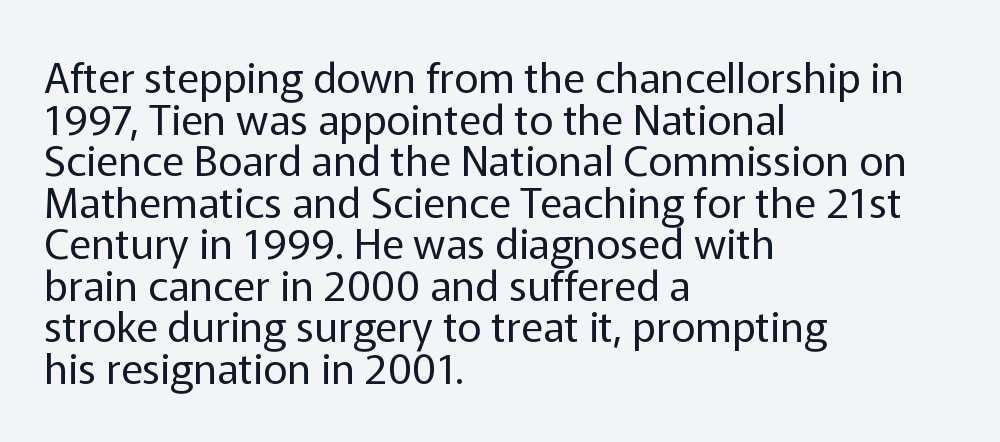
Q: Is the text bold? A: No.
Q: Is the text italic (slanted)? A: No, it is upright.
Q: Is the typeface a serif or a sans-serif typeface? A: Sans-serif.
Q: Is the text underlined? A: No.
Q: How is the paragraph aligned? A: Left-aligned.
Q: Is the spacing between letters normal or unusually wide? A: Normal.
Q: Is the spacing between lines tight, normal or loose? A: Tight.
Q: Width (condensed, normal, or wide)? A: Normal.
Q: Stroke contrast? A: Low.
Q: x-height? A: Medium.
Q: Monospaced? A: No.
